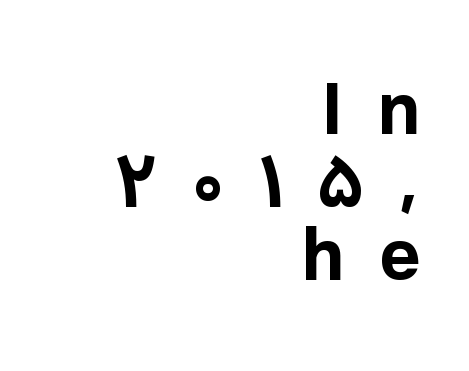
Q: Is the text bold? A: Yes.
Q: Is the text italic (slanted)? A: No, it is upright.
Q: Is the typeface a serif or a sans-serif typeface? A: Sans-serif.
Q: Is the text underlined? A: No.
Q: How is the paragraph aligned? A: Right-aligned.
Q: Is the spacing between letters normal or unusually wide? A: Unusually wide.
Q: Is the spacing between lines tight, normal or loose? A: Tight.
Q: Width (condensed, normal, or wide)? A: Normal.
Q: Stroke contrast? A: Low.
Q: x-height? A: Medium.
Q: Monospaced? A: No.
